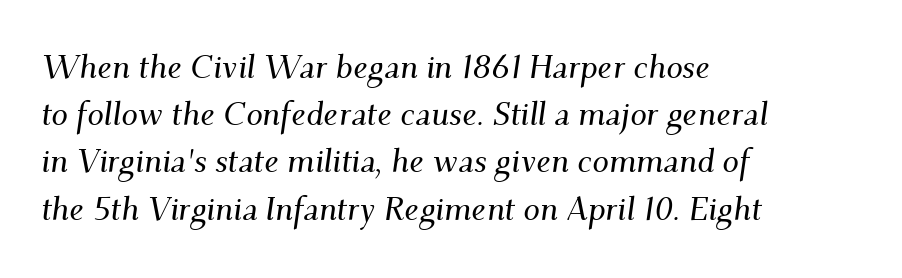
Q: Is the text italic (slanted)? A: Yes, it leans right by about 9 degrees.
Q: Is the typeface a serif or a sans-serif typeface? A: Serif.
Q: Is the text underlined? A: No.
Q: How is the paragraph aligned? A: Left-aligned.
Q: Is the spacing between letters normal or unusually wide? A: Normal.
Q: Is the spacing between lines tight, normal or loose? A: Normal.
Q: Width (condensed, normal, or wide)? A: Normal.
Q: Stroke contrast? A: Medium.
Q: x-height? A: Small.
Q: Monospaced? A: No.
